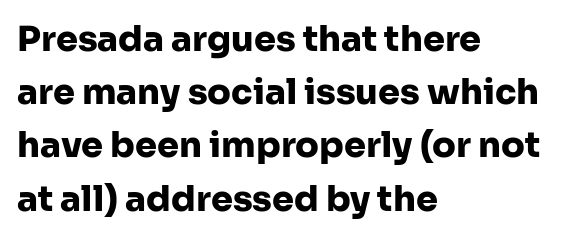
Just letters on the line, the space beneath them empty. The vertical gap from one line to the next is medium. These lines were composed using upright roman letters. Left-aligned paragraph, ragged on the right. Students, this is bold: see how much ink each stroke carries.
